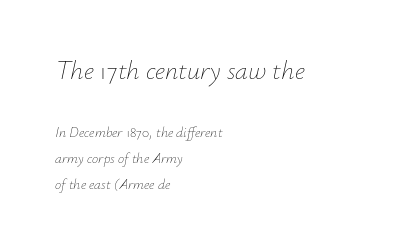
Yep, that's italic — everything's leaning. Words float on clear page, feet unadorned. A light-to-regular cut is what we see here. The rendering keeps characters at their native spacing.
